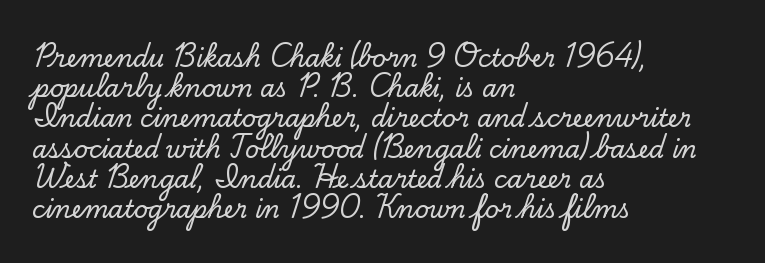
Q: Is the text italic (slanted)? A: Yes.
Q: Is the text underlined? A: No.
Q: How is the paragraph aligned? A: Left-aligned.
Q: Is the spacing between letters normal or unusually wide? A: Normal.
Q: Is the spacing between lines tight, normal or loose? A: Normal.
